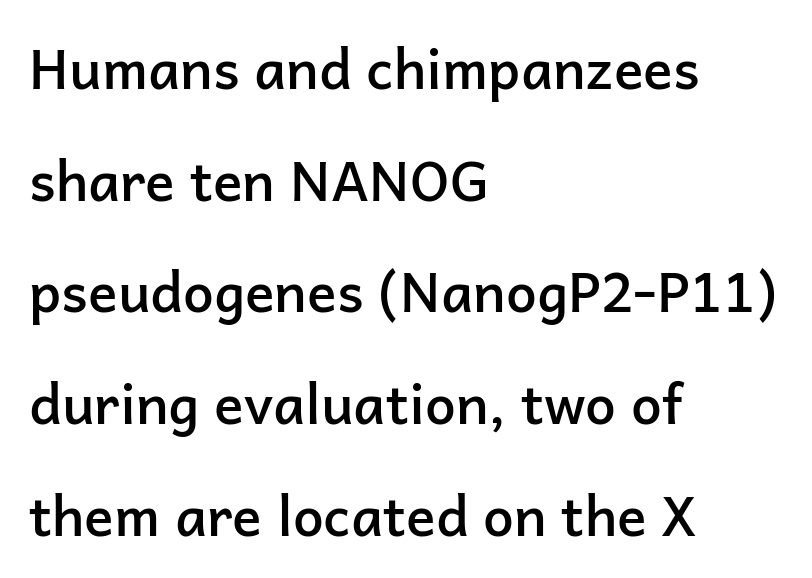
Q: Is the text bold? A: Semi-bold.
Q: Is the text italic (slanted)? A: No, it is upright.
Q: Is the typeface a serif or a sans-serif typeface? A: Sans-serif.
Q: Is the text underlined? A: No.
Q: How is the paragraph aligned? A: Left-aligned.
Q: Is the spacing between letters normal or unusually wide? A: Normal.
Q: Is the spacing between lines tight, normal or loose? A: Loose.
Q: Width (condensed, normal, or wide)? A: Normal.
Q: Stroke contrast? A: Low.
Q: x-height? A: Medium.
Q: Monospaced? A: No.
